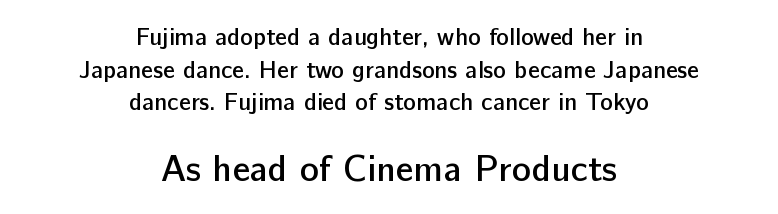
The image shows 36 px semibold sans-serif type, upright; set centered, normal line spacing (1.36x), normal letter spacing, not underlined; the second (bottom) block is 1.5x larger; low stroke contrast and a medium x-height.
